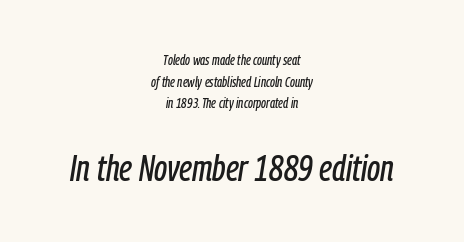
Q: Is the text italic (slanted)? A: Yes, it leans right by about 9 degrees.
Q: Is the text underlined? A: No.
Q: How is the paragraph aligned? A: Centered.
Q: Is the spacing between letters normal or unusually wide? A: Normal.
Q: Is the spacing between lines tight, normal or loose? A: Normal.
Q: Which block of text is set in a larger size, the first (top) or the second (bottom)? A: The second (bottom) one.
Q: Width (condensed, normal, or wide)? A: Condensed.
Q: Stroke contrast? A: Low.
Q: x-height? A: Medium.
Q: Monospaced? A: No.
